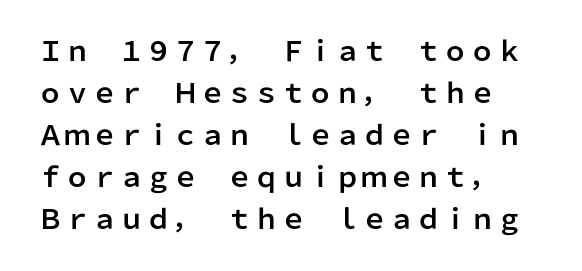
Is there any slant? The stems are plumb. A normal amount of white space separates one row of letters from the next. Nobody touched the tracking dial on this one. No word sits above an underline.
